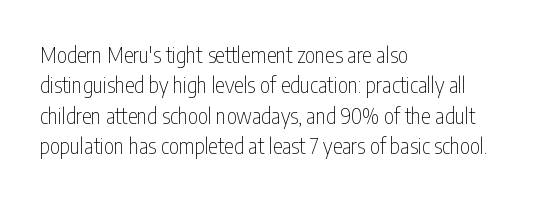
Q: Is the text bold? A: No.
Q: Is the text italic (slanted)? A: No, it is upright.
Q: Is the text underlined? A: No.
Q: How is the paragraph aligned? A: Left-aligned.
Q: Is the spacing between letters normal or unusually wide? A: Normal.
Q: Is the spacing between lines tight, normal or loose? A: Normal.
